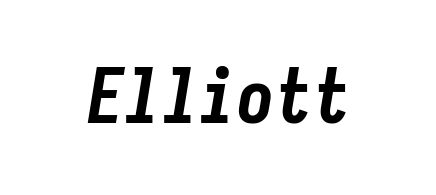
Q: Is the text bold? A: Yes.
Q: Is the text italic (slanted)? A: Yes, it leans right by about 9 degrees.
Q: Is the text underlined? A: No.
Q: Is the spacing between letters normal or unusually wide? A: Normal.
Q: Width (condensed, normal, or wide)? A: Condensed.
Q: Stroke contrast? A: Low.
Q: x-height? A: Medium.
Q: Monospaced? A: Yes.
